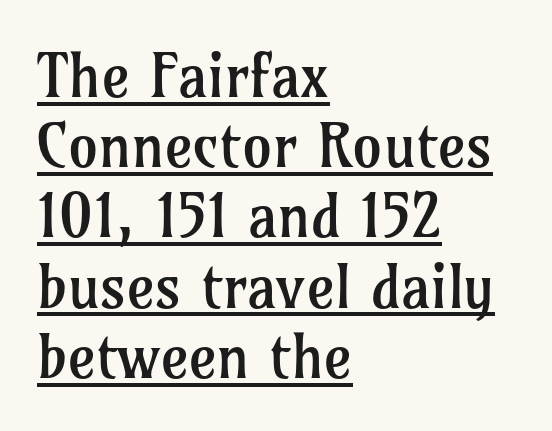
The image shows 60 px regular-weight serif type, upright; set left-aligned, line spacing 1.17x, normal letter spacing, underlined; low stroke contrast and a medium x-height.
